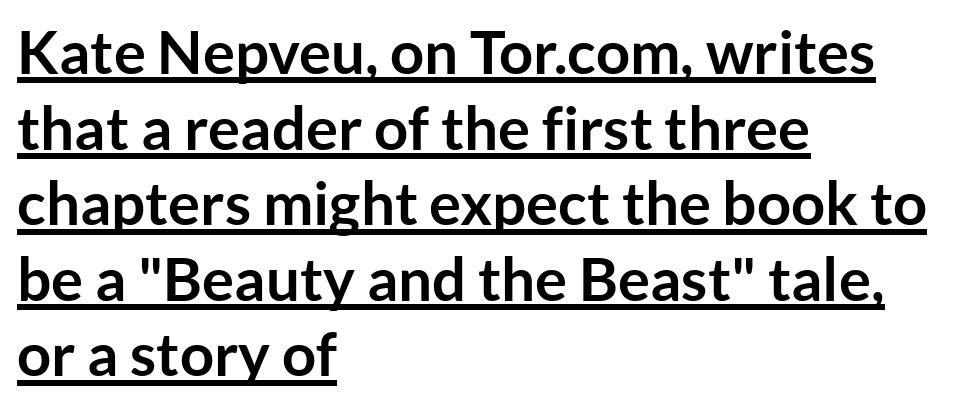
Vertically, the passage feels balanced, rows spaced as you'd expect. The passage shown is typeset with a sans-serif family. The specimen includes a rule beneath the text block's lines. The glyphs have the mass of a bold cut. Posture: straight, roman, zero tilt.
